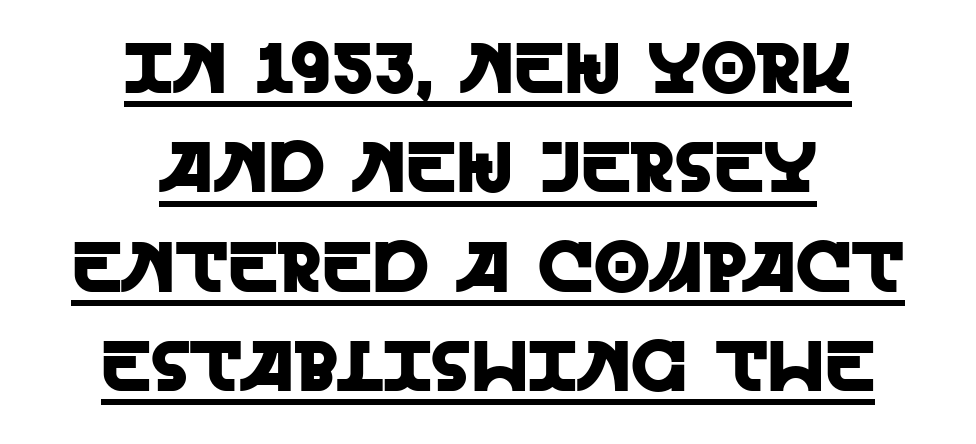
Q: Is the text italic (slanted)? A: No, it is upright.
Q: Is the typeface a serif or a sans-serif typeface? A: Sans-serif.
Q: Is the text underlined? A: Yes.
Q: How is the paragraph aligned? A: Centered.
Q: Is the spacing between letters normal or unusually wide? A: Normal.
Q: Is the spacing between lines tight, normal or loose? A: Normal.
Q: Width (condensed, normal, or wide)? A: Normal.
Q: x-height? A: Large.
Q: Monospaced? A: No.
